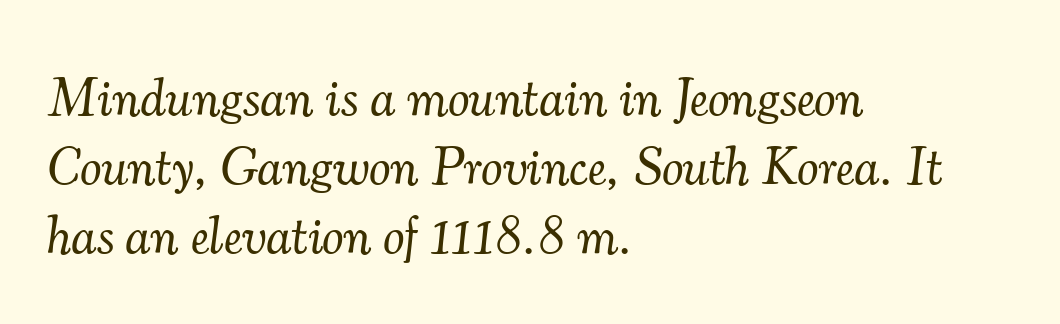
{"serif": "yes", "italic": "yes", "lean": "right", "slant_degrees": 7, "bold": "no", "weight": "light", "width": "normal", "stroke_contrast": "medium", "x_height": "small", "monospaced": "no", "underline": "no", "align": "left", "line_spacing": "normal", "line_spacing_ratio": 1.28, "letter_spacing": "normal", "letter_spacing_em": 0.0, "glyph_px": 54}
